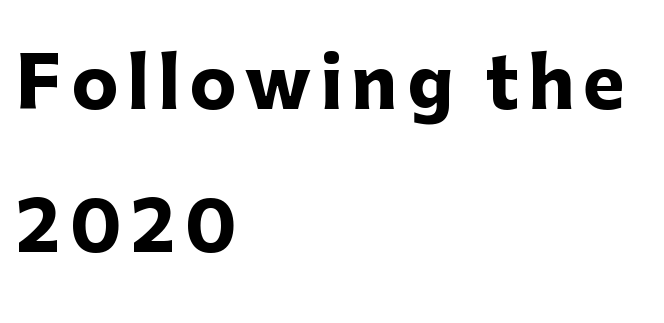
In terms of leading, this rendering errs on the spacious side. Plenty of ink on the page — the face is bold. The zone under the glyphs is completely vacant. The lettering holds an erect, upright posture throughout.
